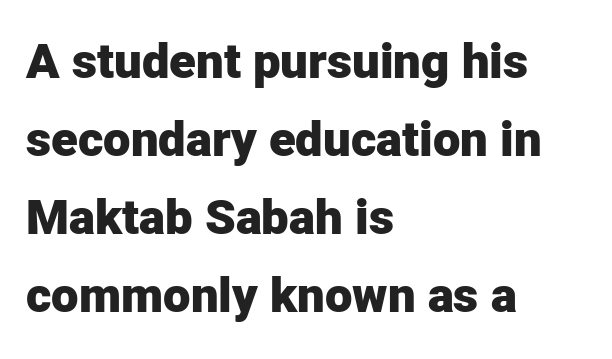
{"serif": "no", "italic": "no", "bold": "yes", "weight": "heavy", "width": "normal", "stroke_contrast": "low", "x_height": "medium", "monospaced": "no", "underline": "no", "align": "left", "line_spacing": "normal", "line_spacing_ratio": 1.59, "letter_spacing": "normal", "letter_spacing_em": 0.0, "glyph_px": 49}
